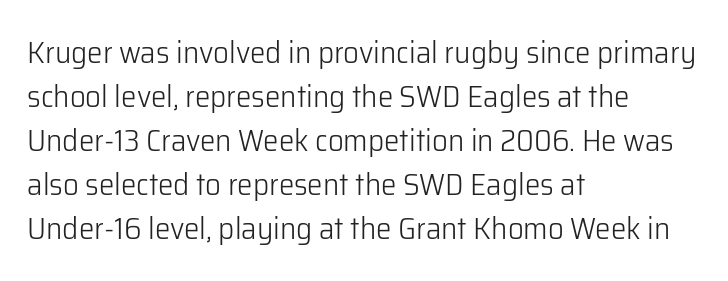
Are there feet on the stems? There aren't — it's a sans. Casual observation: everything's shoved over to the left. The typeface has the unassuming heft of standard copy or less. The rendering keeps characters at their native spacing. Does the lettering tilt? It doesn't — this is upright.
